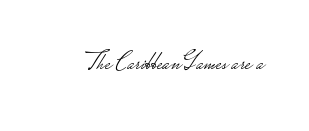
The image shows 25 px text type; set normal letter spacing, not underlined.
